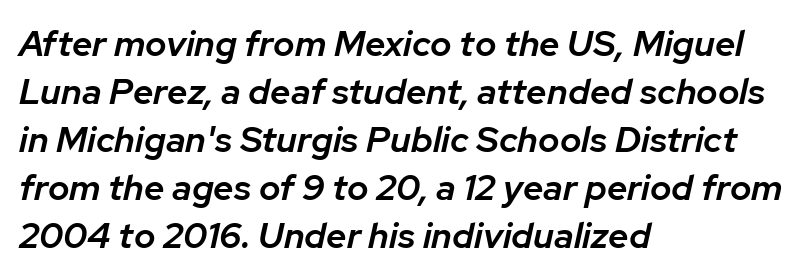
Regarding leading, the lines here are spaced in the standard way. The sample has been set in demibold, a notch under bold. Horizontal alignment here is leftward, the default for most running prose. The string is rendered with underlining switched off. Caption: standard tracking, unaltered.
